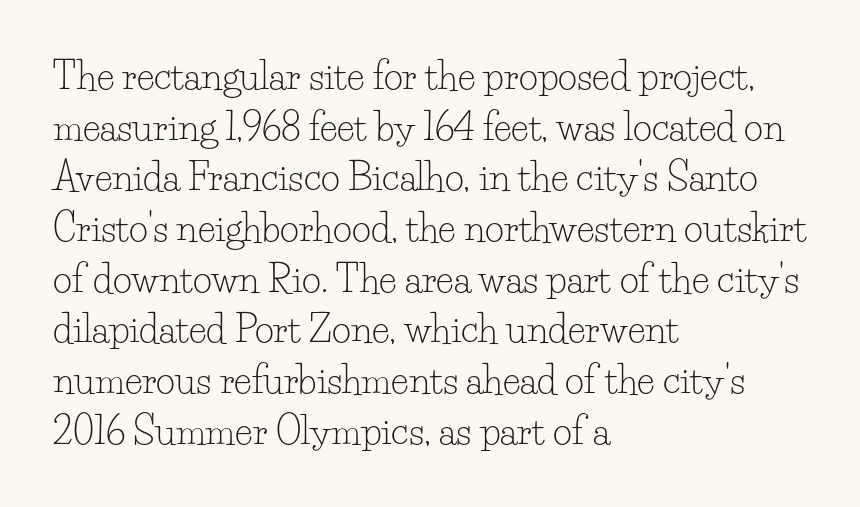
{"serif": "yes", "italic": "no", "bold": "no", "weight": "light", "width": "normal", "stroke_contrast": "low", "x_height": "small", "monospaced": "no", "underline": "no", "align": "left", "line_spacing": "normal", "line_spacing_ratio": 1.37, "letter_spacing": "normal", "letter_spacing_em": 0.0, "glyph_px": 37}
